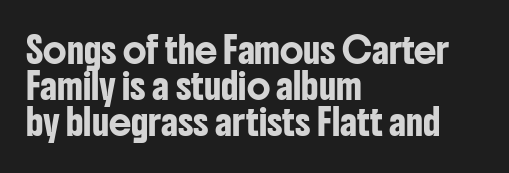
This sample keeps an unexceptional amount of space between lines. Characters follow at the spacing the type designer built in. Leftover space on each line is placed entirely after the last word. Nobody drew a line under any word here. The font's upright variant was chosen for this text.
